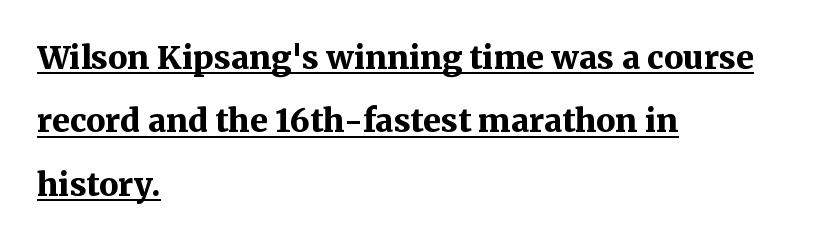
Q: Is the text bold? A: Yes.
Q: Is the text italic (slanted)? A: No, it is upright.
Q: Is the typeface a serif or a sans-serif typeface? A: Serif.
Q: Is the text underlined? A: Yes.
Q: How is the paragraph aligned? A: Left-aligned.
Q: Is the spacing between letters normal or unusually wide? A: Normal.
Q: Is the spacing between lines tight, normal or loose? A: Loose.
Q: Width (condensed, normal, or wide)? A: Normal.
Q: Stroke contrast? A: Medium.
Q: x-height? A: Medium.
Q: Monospaced? A: No.
